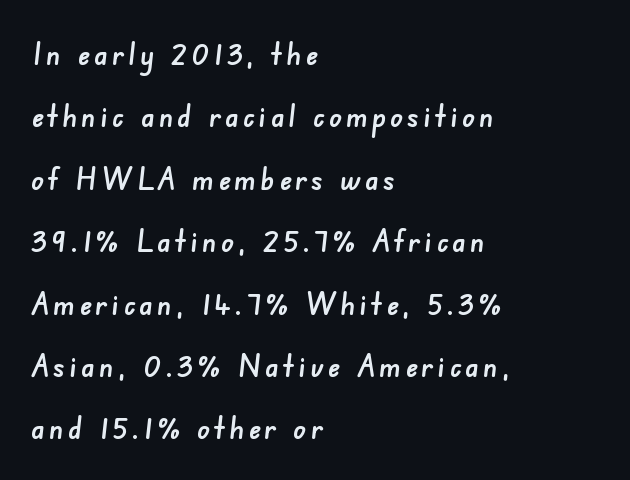
Line starts are locked; line ends wander. Interline gaps are noticeably wide in this sample. Observe the absence of serifs on each vertical stroke in this sample. The rendering uses natural spacing where letterforms have individual widths. Rule under the text: the space is simply empty.
